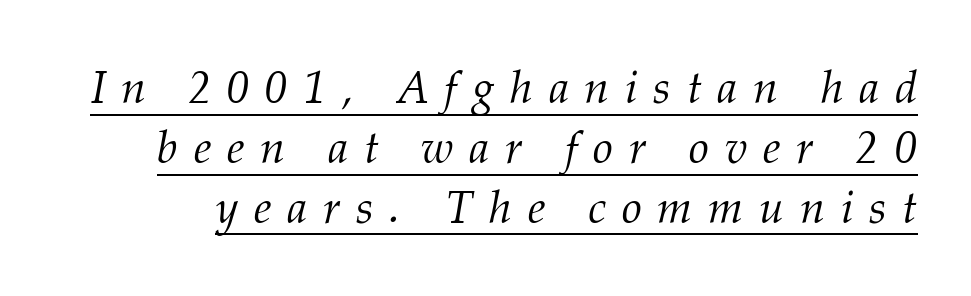
{"serif": "yes", "italic": "yes", "lean": "right", "slant_degrees": 12, "bold": "no", "weight": "light", "width": "normal", "stroke_contrast": "medium", "x_height": "medium", "monospaced": "no", "underline": "yes", "line_spacing": "normal", "line_spacing_ratio": 1.33, "letter_spacing": "wide", "letter_spacing_em": 0.35, "glyph_px": 45}
